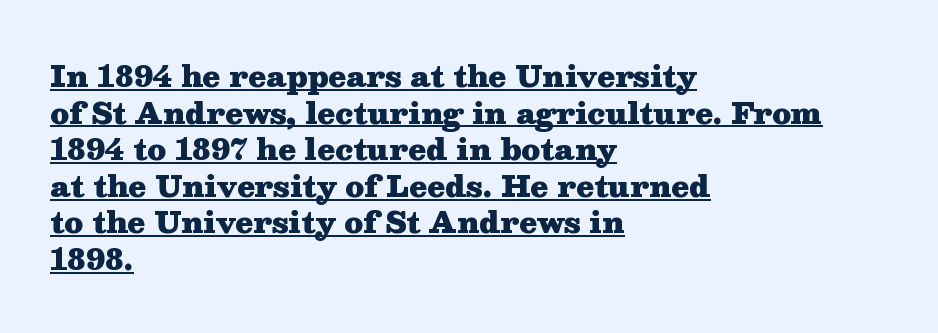
The image shows 29 px heavy, wide serif type, upright; set left-aligned, normal line spacing (1.26x), normal letter spacing, underlined; medium stroke contrast and a medium x-height.
